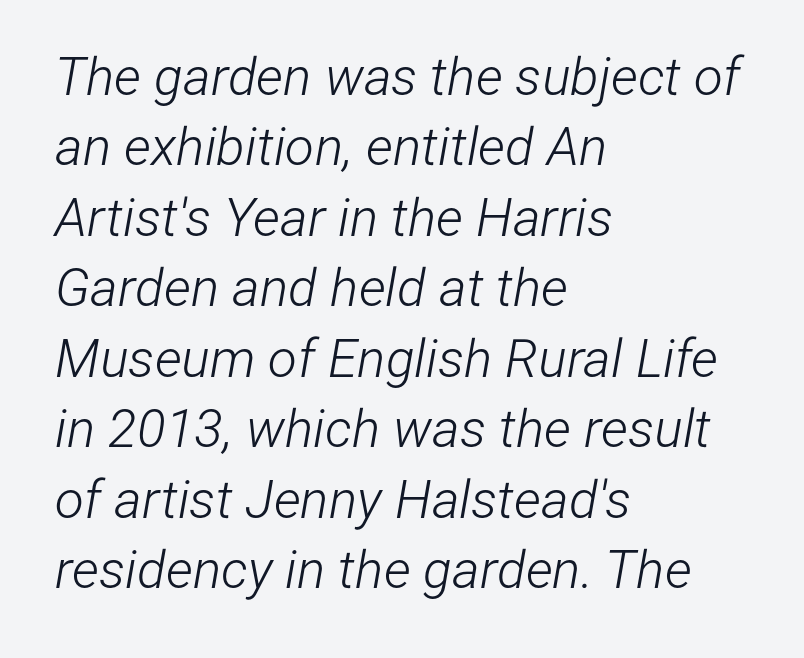
The image shows 53 px light, condensed type, italic (leaning right); set left-aligned, normal line spacing (1.33x), normal letter spacing, not underlined; low stroke contrast and a medium x-height.
